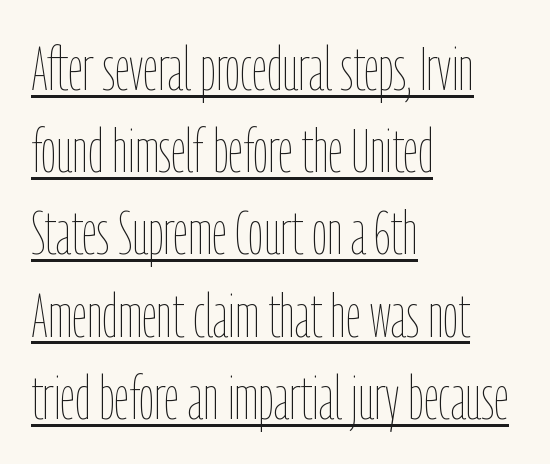
The image shows 60 px thin, condensed type, upright; set left-aligned, normal line spacing (1.37x), normal letter spacing, underlined; low stroke contrast and a medium x-height.
